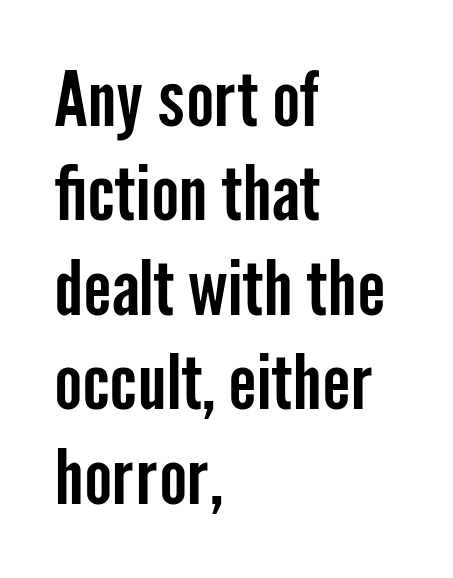
{"serif": "no", "italic": "no", "width": "condensed", "stroke_contrast": "low", "x_height": "medium", "monospaced": "no", "underline": "no", "align": "left", "line_spacing": "normal", "line_spacing_ratio": 1.26, "letter_spacing": "normal", "letter_spacing_em": 0.0, "glyph_px": 75}
